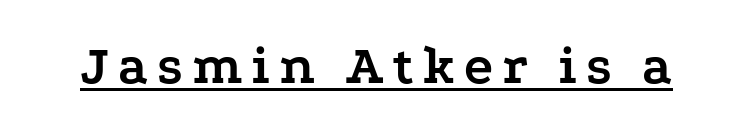
Q: Is the text bold? A: Yes.
Q: Is the text italic (slanted)? A: No, it is upright.
Q: Is the typeface a serif or a sans-serif typeface? A: Serif.
Q: Is the text underlined? A: Yes.
Q: Width (condensed, normal, or wide)? A: Wide.
Q: Stroke contrast? A: Low.
Q: x-height? A: Medium.
Q: Monospaced? A: No.
